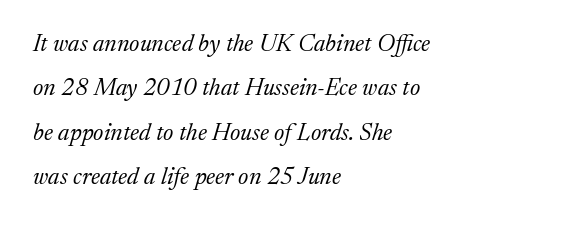
Q: Is the text bold? A: No.
Q: Is the text italic (slanted)? A: Yes, it leans right by about 17 degrees.
Q: Is the text underlined? A: No.
Q: How is the paragraph aligned? A: Left-aligned.
Q: Is the spacing between letters normal or unusually wide? A: Normal.
